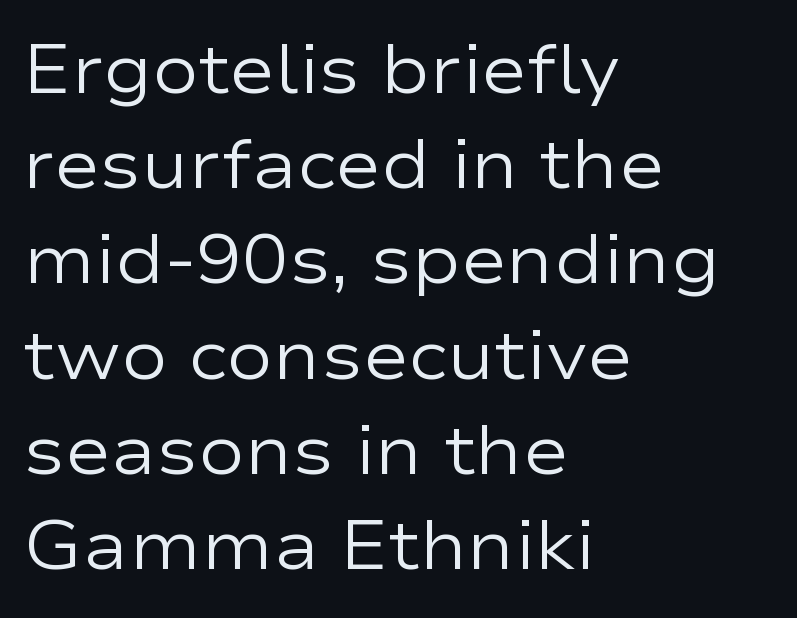
Q: Is the text bold? A: No.
Q: Is the text italic (slanted)? A: No, it is upright.
Q: Is the typeface a serif or a sans-serif typeface? A: Sans-serif.
Q: Is the text underlined? A: No.
Q: How is the paragraph aligned? A: Left-aligned.
Q: Is the spacing between letters normal or unusually wide? A: Normal.
Q: Is the spacing between lines tight, normal or loose? A: Normal.
Q: Width (condensed, normal, or wide)? A: Wide.
Q: Stroke contrast? A: Low.
Q: x-height? A: Medium.
Q: Monospaced? A: No.
